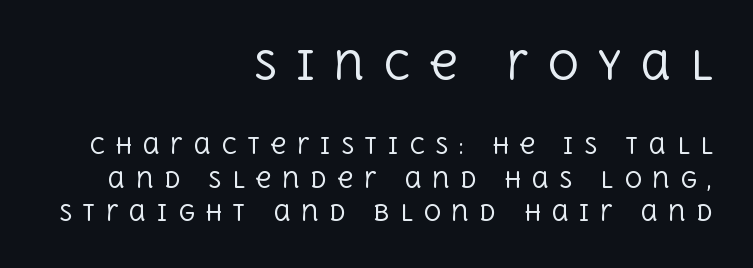
Which of the two is more prominent by size? The first, at the top. The passage shown has open, widely tracked lettering throughout. Evenly set lines give the paragraph a standard silhouette. Upright lettering throughout.
